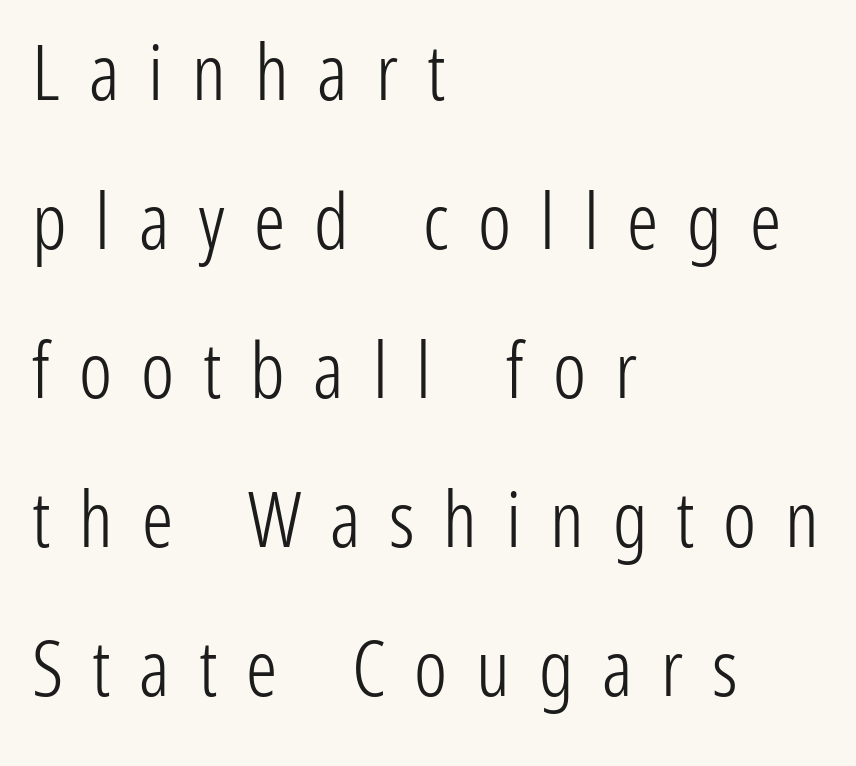
Q: Is the text bold? A: No.
Q: Is the text italic (slanted)? A: No, it is upright.
Q: Is the typeface a serif or a sans-serif typeface? A: Sans-serif.
Q: Is the text underlined? A: No.
Q: How is the paragraph aligned? A: Left-aligned.
Q: Is the spacing between letters normal or unusually wide? A: Unusually wide.
Q: Is the spacing between lines tight, normal or loose? A: Loose.
Q: Width (condensed, normal, or wide)? A: Condensed.
Q: Stroke contrast? A: Low.
Q: x-height? A: Medium.
Q: Monospaced? A: No.
